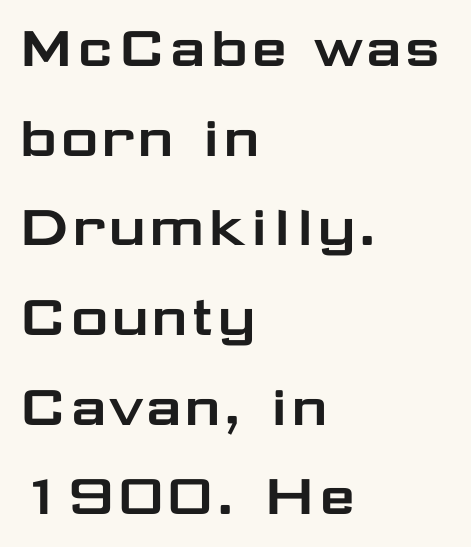
Is the letter spacing exaggerated? No — it looks like the ordinary default. You could not count columns in this text — the font is proportionally spaced. Type style note: lacks serifs. Normally led — the rows are evenly, conventionally spaced. Quick note: not italic, upright. Underline: absent.
